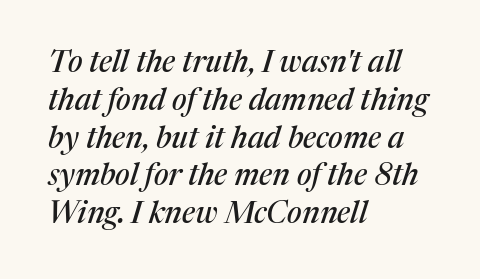
The image shows 30 px serif type, italic (leaning right); set left-aligned, normal line spacing (1.26x), normal letter spacing, not underlined; medium stroke contrast and a medium x-height.
